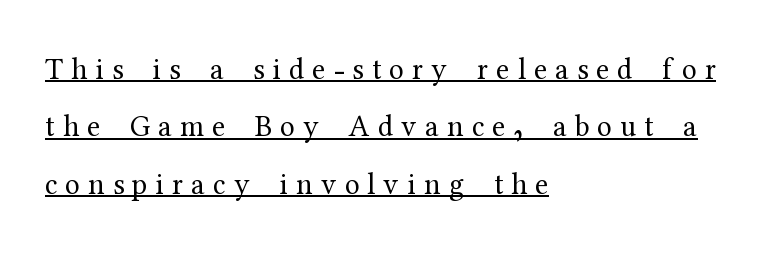
{"serif": "yes", "italic": "no", "bold": "no", "weight": "regular", "width": "normal", "stroke_contrast": "medium", "x_height": "medium", "monospaced": "no", "underline": "yes", "align": "left", "line_spacing": "loose", "line_spacing_ratio": 1.91, "letter_spacing": "wide", "letter_spacing_em": 0.27, "glyph_px": 30}
